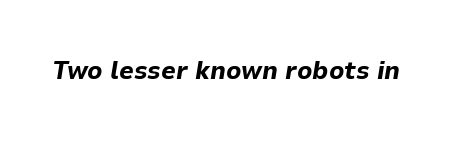
Q: Is the text bold? A: Yes.
Q: Is the text italic (slanted)? A: Yes, it leans right by about 9 degrees.
Q: Is the text underlined? A: No.
Q: Is the spacing between letters normal or unusually wide? A: Normal.
